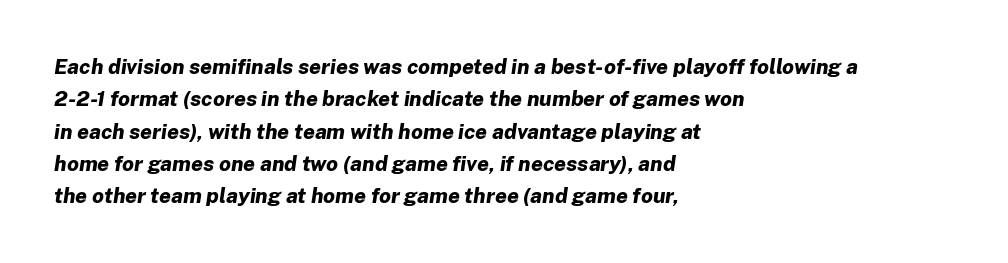
Its strokes are broad and dark, the hallmark of bold type. The passage shown leans; its letterforms are oblique. Notice how descenders clear the ascenders below comfortably — that's standard leading. The letterforms sit shoulder to shoulder at normal distance. Typeset ragged right — the left edge is the straight one. Decoration check: the copy has no underline.
